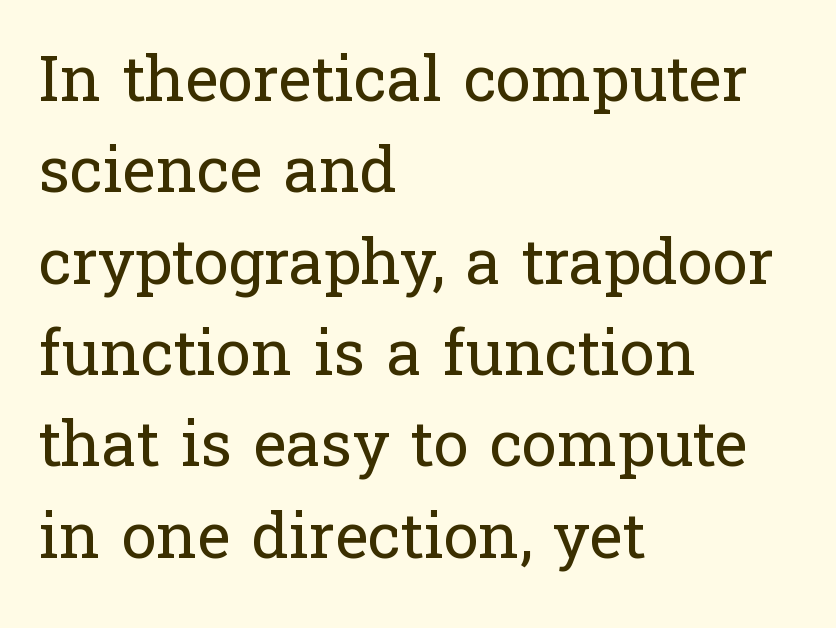
The specimen omits any rule beneath the text block's lines. Leftover space on each line is placed entirely after the last word. No heavy texture on the line: the type isn't bold. Yep, those are serifs on the letters. Italic? Not at all — the glyphs are vertical. Is this a fixed-width face? No — the glyphs have proportional, varying widths.
